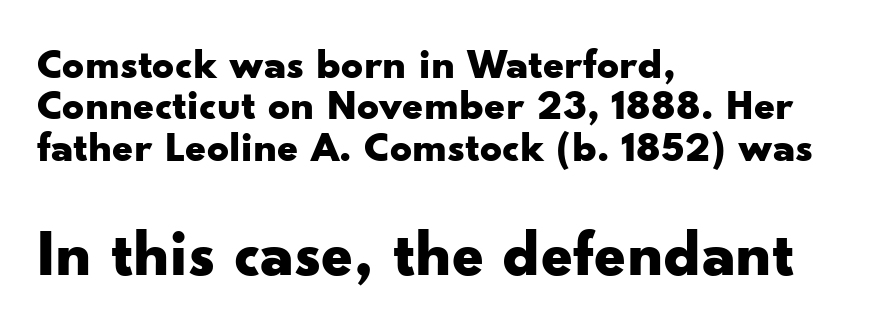
Q: Is the text bold? A: Yes.
Q: Is the text italic (slanted)? A: No, it is upright.
Q: Is the typeface a serif or a sans-serif typeface? A: Sans-serif.
Q: Is the text underlined? A: No.
Q: How is the paragraph aligned? A: Left-aligned.
Q: Is the spacing between letters normal or unusually wide? A: Normal.
Q: Is the spacing between lines tight, normal or loose? A: Tight.
Q: Which block of text is set in a larger size, the first (top) or the second (bottom)? A: The second (bottom) one.
Q: Width (condensed, normal, or wide)? A: Wide.
Q: Stroke contrast? A: Low.
Q: x-height? A: Small.
Q: Monospaced? A: No.
